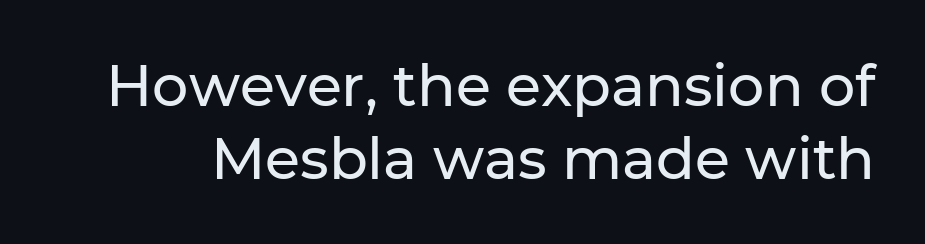
Serifs: no, the terminals of the letterforms are clean. Bare-footed words on every line. This sample uses an upright cut, with every glyph sitting square on the baseline. Default kerning and tracking; the words read as compact shapes.
